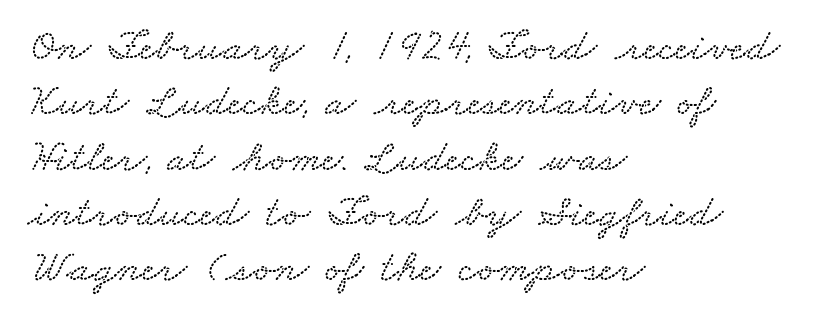
Q: Is the text underlined? A: No.
Q: How is the paragraph aligned? A: Left-aligned.
Q: Is the spacing between letters normal or unusually wide? A: Normal.
Q: Width (condensed, normal, or wide)? A: Wide.
Q: Stroke contrast? A: Low.
Q: x-height? A: Small.
Q: Monospaced? A: No.
